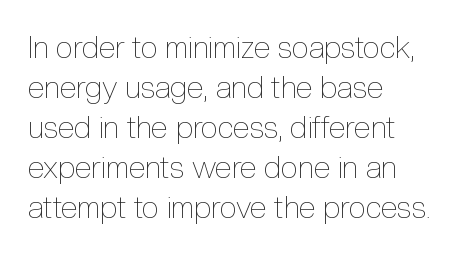
Q: Is the text bold? A: No.
Q: Is the text italic (slanted)? A: No, it is upright.
Q: Is the text underlined? A: No.
Q: How is the paragraph aligned? A: Left-aligned.
Q: Is the spacing between letters normal or unusually wide? A: Normal.
Q: Is the spacing between lines tight, normal or loose? A: Normal.
Q: Width (condensed, normal, or wide)? A: Condensed.
Q: x-height? A: Medium.
Q: Monospaced? A: No.
